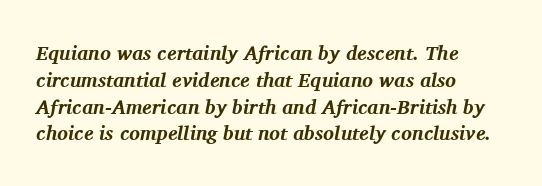
Q: Is the text bold? A: Yes.
Q: Is the text italic (slanted)? A: Yes, it leans right by about 11 degrees.
Q: Is the text underlined? A: No.
Q: How is the paragraph aligned? A: Left-aligned.
Q: Is the spacing between letters normal or unusually wide? A: Normal.
Q: Is the spacing between lines tight, normal or loose? A: Normal.
